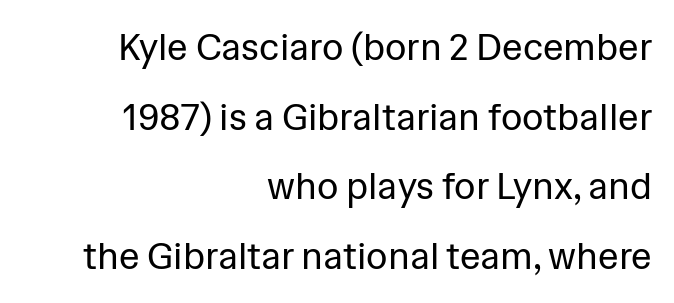
All the whitespace from short lines collects on the left. You can tell it's not italic because the verticals are truly vertical. Regarding serifs, this sample does without them. Is this a fixed-width face? No — the glyphs have proportional, varying widths. The passage shown is not bold in any degree. The tracking reads as untouched default to a designer's eye.
